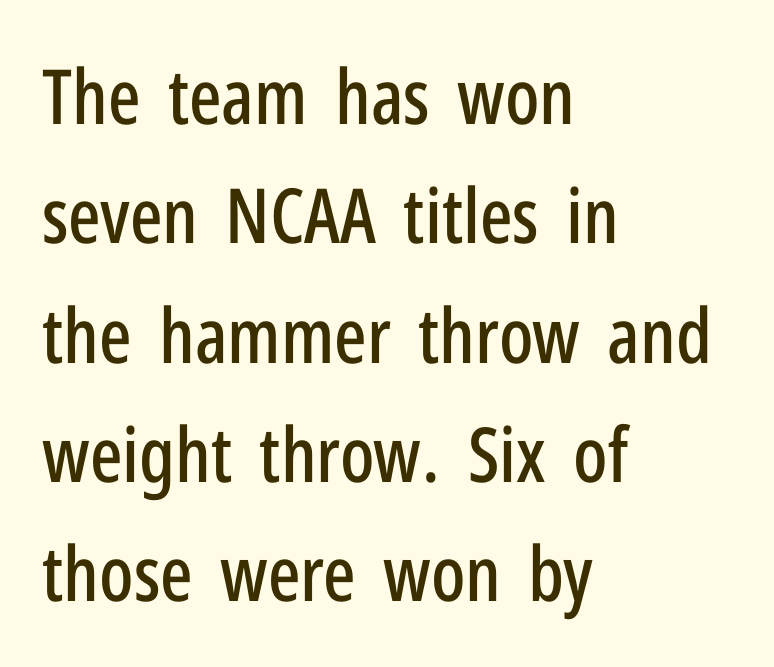
Caption: multi-line text, flush left, ragged right. Proportional: the letters do not fall into vertical columns. Upright lettering throughout. Nothing unusual about the tracking: characters are spaced as the font intends. You can tell from the bare stems that sans-serif type was used. The zone under the glyphs is completely vacant.
